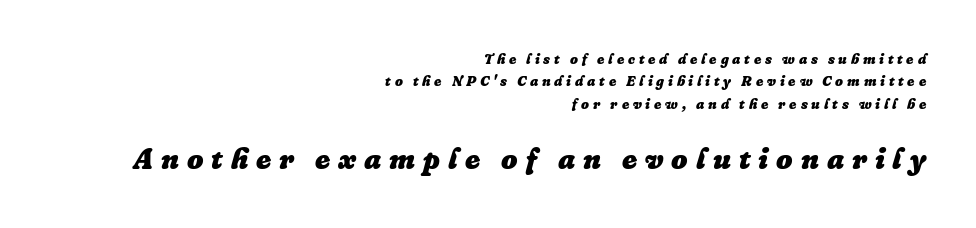
Q: Is the text bold? A: Yes.
Q: Is the text italic (slanted)? A: Yes, it leans right by about 16 degrees.
Q: Is the text underlined? A: No.
Q: How is the paragraph aligned? A: Right-aligned.
Q: Is the spacing between letters normal or unusually wide? A: Unusually wide.
Q: Is the spacing between lines tight, normal or loose? A: Normal.
Q: Which block of text is set in a larger size, the first (top) or the second (bottom)? A: The second (bottom) one.
Q: Width (condensed, normal, or wide)? A: Normal.
Q: Stroke contrast? A: Low.
Q: x-height? A: Medium.
Q: Monospaced? A: No.
